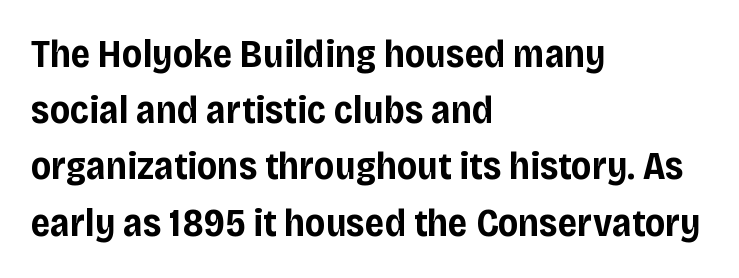
The image shows 38 px bold sans-serif type, upright; set left-aligned, normal line spacing (1.48x), normal letter spacing, not underlined; low stroke contrast and a large x-height.
